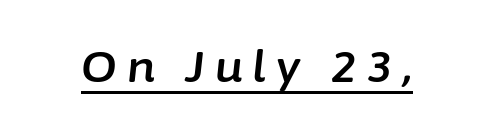
The specimen reads as italic at a glance. This sample carries an underscore along the baseline area. The gaps between neighbouring characters are conspicuously large. The face used here is proportionally spaced, like ordinary book or web type.
